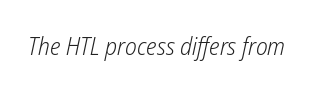
{"italic": "yes", "lean": "right", "slant_degrees": 12, "bold": "no", "underline": "no", "letter_spacing": "normal", "letter_spacing_em": 0.0, "glyph_px": 25}
